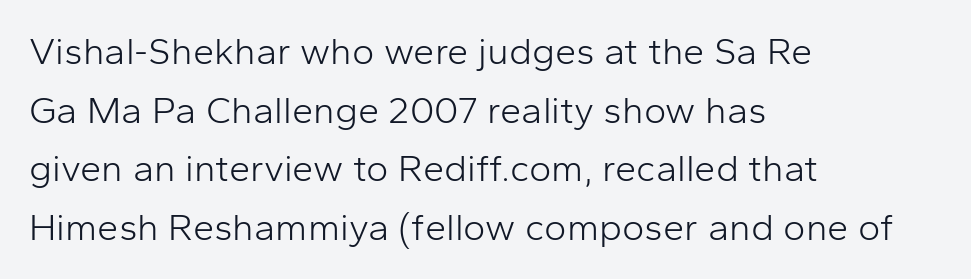
{"serif": "no", "italic": "no", "bold": "no", "weight": "light", "width": "normal", "stroke_contrast": "low", "x_height": "medium", "monospaced": "no", "underline": "no", "align": "left", "line_spacing": "normal", "line_spacing_ratio": 1.54, "letter_spacing": "normal", "letter_spacing_em": 0.0, "glyph_px": 38}
